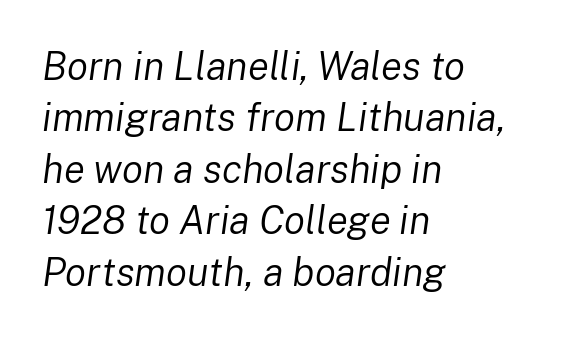
The image shows 39 px regular-weight type, italic (leaning right); set left-aligned, normal line spacing (1.32x), normal letter spacing, not underlined; low stroke contrast and a medium x-height.
